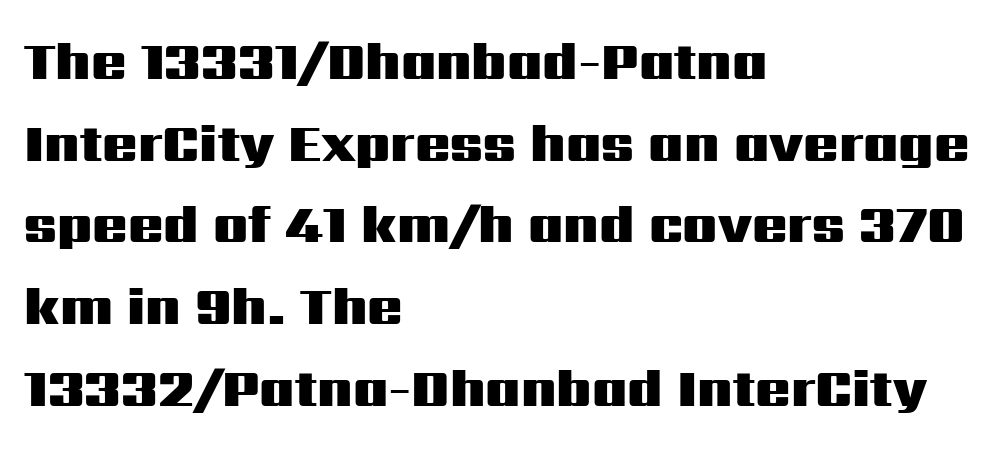
The horizontal fit of the characters is conventional and even. Each line starts at the same left margin while the right side varies. Has an underline been added? It has not. Character widths vary here, with narrow letters taking less room than wide ones.
